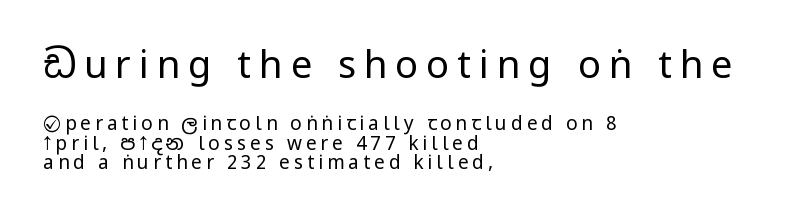
The image shows 38 px regular-weight, condensed sans-serif type, upright; set left-aligned, tight line spacing (1.02x), unusually wide letter spacing (+0.21 em), not underlined; the first (top) block is 2.0x larger; low stroke contrast and a large x-height.
